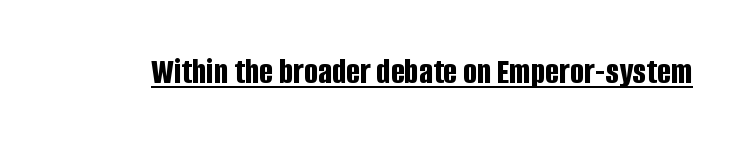
{"serif": "no", "italic": "no", "bold": "yes", "weight": "bold", "width": "condensed", "stroke_contrast": "low", "x_height": "large", "monospaced": "no", "underline": "yes", "letter_spacing": "normal", "letter_spacing_em": 0.0, "glyph_px": 37}
